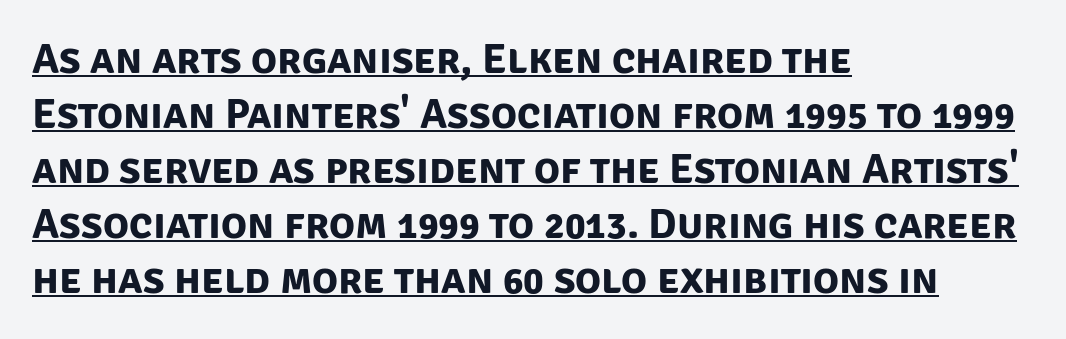
Nope, no serifs anywhere on these letters. Here the glyphs are tracked normally, forming tight word shapes. The glyphs are accompanied by a horizontal stroke just below them. A classic flush-left, rag-right setting is used for this passage. Proportional: the letters do not fall into vertical columns. Is the type bold? Yes — the strokes are clearly thick and heavy.
